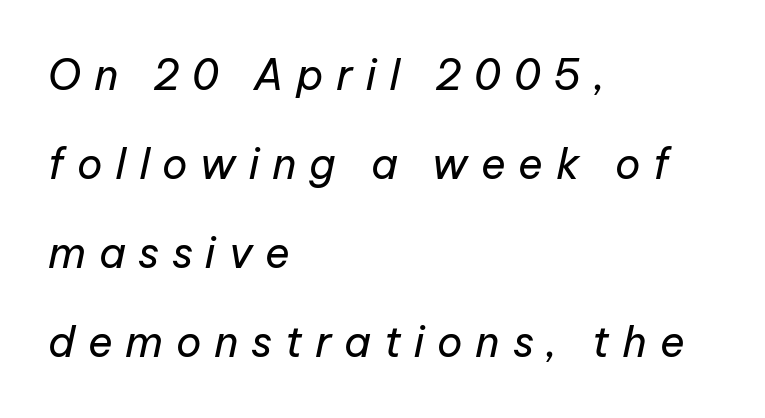
Q: Is the text bold? A: No.
Q: Is the text italic (slanted)? A: Yes, it leans right by about 12 degrees.
Q: Is the text underlined? A: No.
Q: How is the paragraph aligned? A: Left-aligned.
Q: Is the spacing between letters normal or unusually wide? A: Unusually wide.
Q: Is the spacing between lines tight, normal or loose? A: Loose.
Q: Width (condensed, normal, or wide)? A: Normal.
Q: Stroke contrast? A: Low.
Q: x-height? A: Medium.
Q: Monospaced? A: No.
